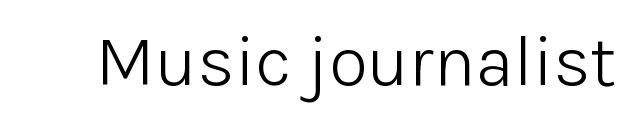
The image shows 71 px light sans-serif type, upright; set normal letter spacing, not underlined; low stroke contrast and a medium x-height.
